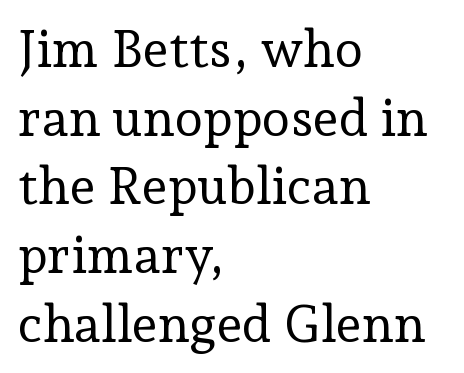
The image shows 52 px regular-weight serif type, upright; set left-aligned, normal line spacing (1.32x), normal letter spacing, not underlined; low stroke contrast and a medium x-height.
